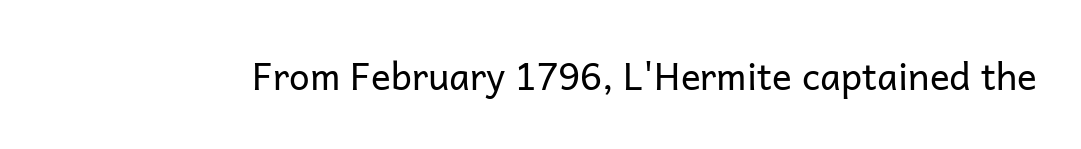
{"serif": "no", "italic": "no", "bold": "no", "weight": "regular", "width": "normal", "stroke_contrast": "low", "x_height": "medium", "monospaced": "no", "underline": "no", "letter_spacing": "normal", "letter_spacing_em": 0.0, "glyph_px": 37}
